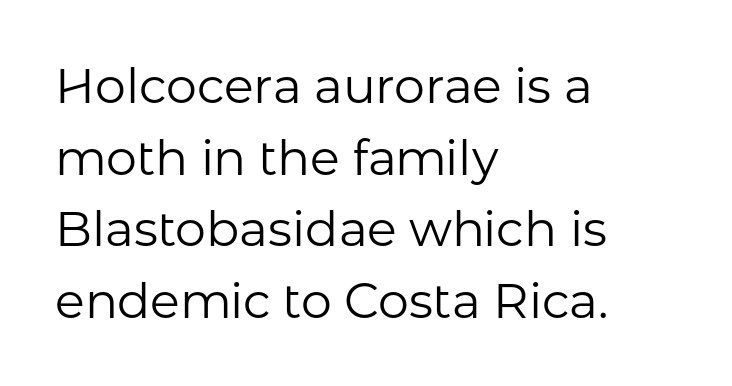
The image shows 49 px regular-weight sans-serif type, upright; set left-aligned, normal line spacing (1.46x), normal letter spacing, not underlined; low stroke contrast and a medium x-height.
